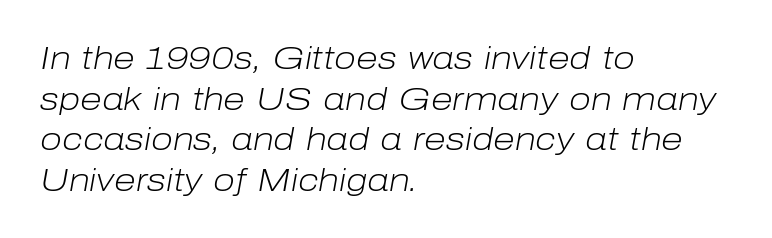
{"italic": "yes", "lean": "right", "slant_degrees": 10, "bold": "no", "weight": "light", "width": "normal", "stroke_contrast": "low", "x_height": "medium", "monospaced": "no", "underline": "no", "align": "left", "line_spacing": "normal", "line_spacing_ratio": 1.27, "letter_spacing": "normal", "letter_spacing_em": 0.0, "glyph_px": 32}
